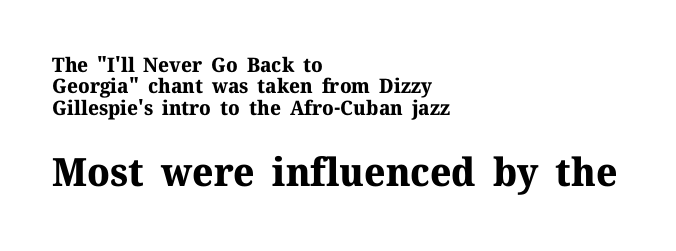
{"serif": "yes", "italic": "no", "bold": "yes", "weight": "bold", "width": "normal", "stroke_contrast": "medium", "x_height": "medium", "monospaced": "no", "underline": "no", "align": "left", "line_spacing": "tight", "line_spacing_ratio": 1.07, "letter_spacing": "normal", "letter_spacing_em": 0.0, "larger_block": "second", "size_ratio": 1.95, "glyph_px": 39}
